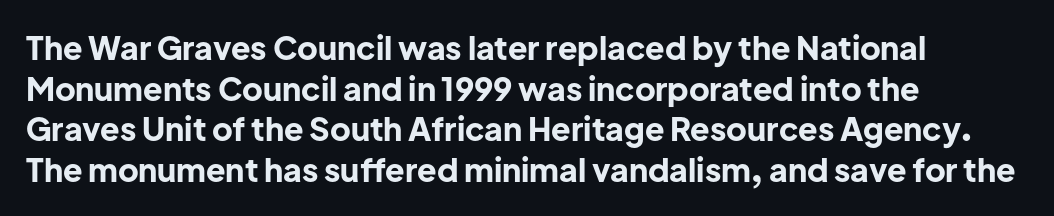
Q: Is the text bold? A: Yes.
Q: Is the text italic (slanted)? A: No, it is upright.
Q: Is the typeface a serif or a sans-serif typeface? A: Sans-serif.
Q: Is the text underlined? A: No.
Q: How is the paragraph aligned? A: Left-aligned.
Q: Is the spacing between letters normal or unusually wide? A: Normal.
Q: Is the spacing between lines tight, normal or loose? A: Normal.
Q: Width (condensed, normal, or wide)? A: Normal.
Q: Stroke contrast? A: Low.
Q: x-height? A: Medium.
Q: Monospaced? A: No.
